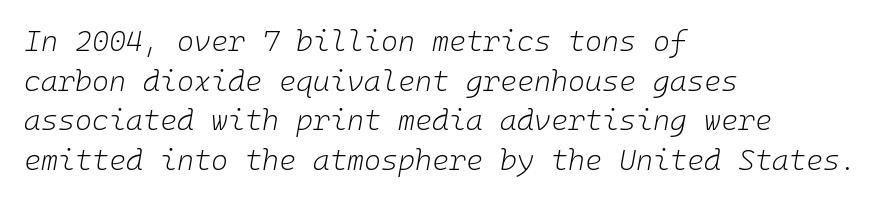
Q: Is the text bold? A: No.
Q: Is the text italic (slanted)? A: Yes, it leans right by about 10 degrees.
Q: Is the text underlined? A: No.
Q: How is the paragraph aligned? A: Left-aligned.
Q: Is the spacing between letters normal or unusually wide? A: Normal.
Q: Is the spacing between lines tight, normal or loose? A: Normal.
Q: Width (condensed, normal, or wide)? A: Normal.
Q: Stroke contrast? A: Low.
Q: x-height? A: Medium.
